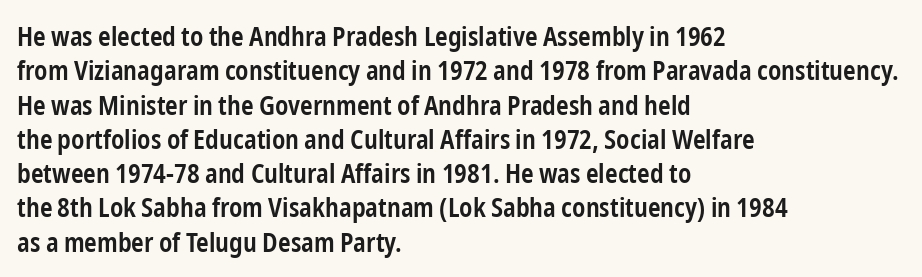
Left-aligned paragraph, ragged on the right. Nope, not italic — everything's standing straight. Strokes here are thickened, but only to semibold level. The leading is moderate, giving the passage an even texture.
